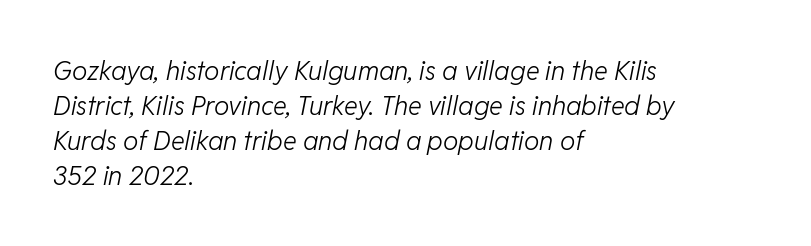
Summary of weight: not heavy and not bold. Evenly set lines give the paragraph a standard silhouette. Where is the straight margin? On the left. The space directly below the letters is spotless. The letterforms sit shoulder to shoulder at normal distance.
